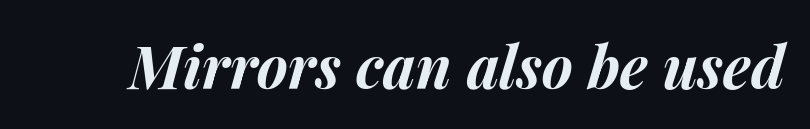
Q: Is the text bold? A: Yes.
Q: Is the text italic (slanted)? A: Yes, it leans right by about 14 degrees.
Q: Is the text underlined? A: No.
Q: Is the spacing between letters normal or unusually wide? A: Normal.
Q: Width (condensed, normal, or wide)? A: Normal.
Q: Stroke contrast? A: Medium.
Q: x-height? A: Medium.
Q: Monospaced? A: No.
